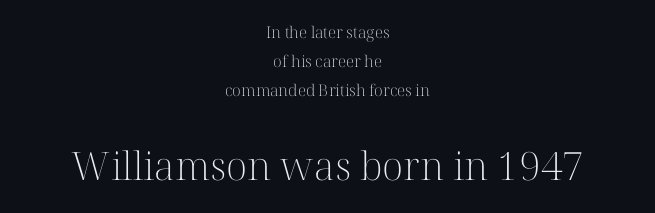
{"serif": "yes", "italic": "no", "bold": "no", "weight": "light", "width": "normal", "stroke_contrast": "high", "x_height": "medium", "monospaced": "no", "underline": "no", "align": "center", "line_spacing_ratio": 1.81, "letter_spacing": "normal", "letter_spacing_em": 0.0, "larger_block": "second", "size_ratio": 2.44, "glyph_px": 39}
